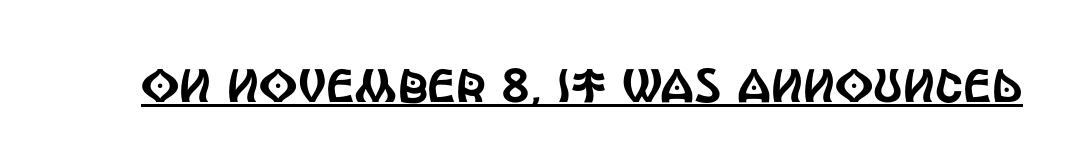
{"serif": "no", "italic": "no", "width": "condensed", "x_height": "large", "monospaced": "no", "underline": "yes", "letter_spacing": "normal", "letter_spacing_em": 0.0, "glyph_px": 47}
